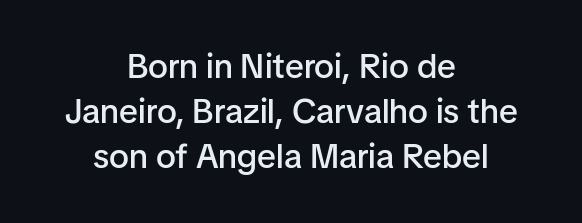
Q: Is the text bold? A: Semi-bold.
Q: Is the text italic (slanted)? A: No, it is upright.
Q: Is the typeface a serif or a sans-serif typeface? A: Sans-serif.
Q: Is the text underlined? A: No.
Q: How is the paragraph aligned? A: Centered.
Q: Is the spacing between letters normal or unusually wide? A: Normal.
Q: Is the spacing between lines tight, normal or loose? A: Normal.
Q: Width (condensed, normal, or wide)? A: Normal.
Q: Stroke contrast? A: Low.
Q: x-height? A: Medium.
Q: Monospaced? A: No.
